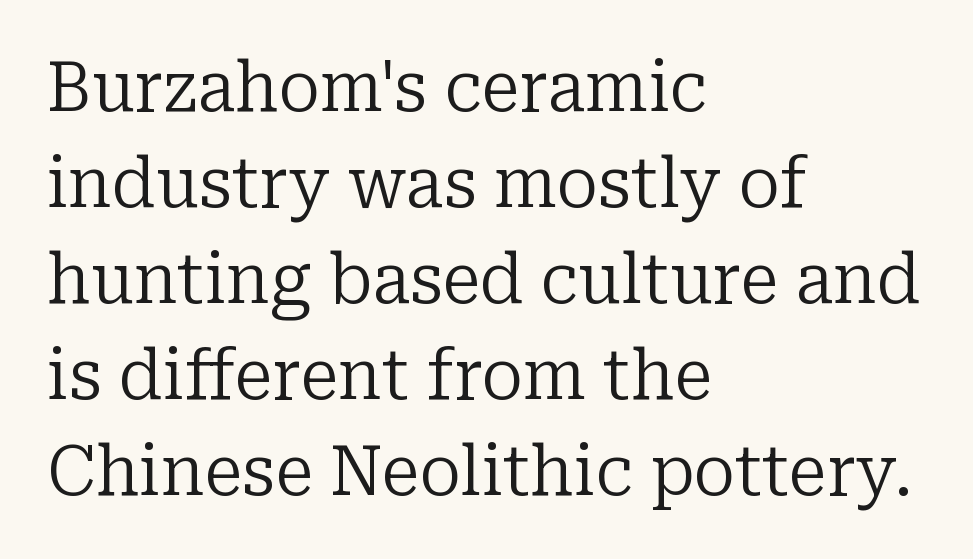
{"serif": "yes", "italic": "no", "bold": "no", "weight": "regular", "width": "normal", "stroke_contrast": "low", "x_height": "medium", "monospaced": "no", "underline": "no", "align": "left", "line_spacing": "normal", "line_spacing_ratio": 1.39, "letter_spacing": "normal", "letter_spacing_em": 0.0, "glyph_px": 69}
